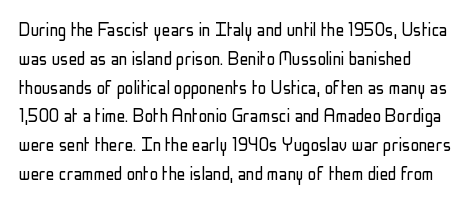
Q: Is the text bold? A: No.
Q: Is the text italic (slanted)? A: No, it is upright.
Q: Is the text underlined? A: No.
Q: How is the paragraph aligned? A: Left-aligned.
Q: Is the spacing between letters normal or unusually wide? A: Normal.
Q: Is the spacing between lines tight, normal or loose? A: Normal.
